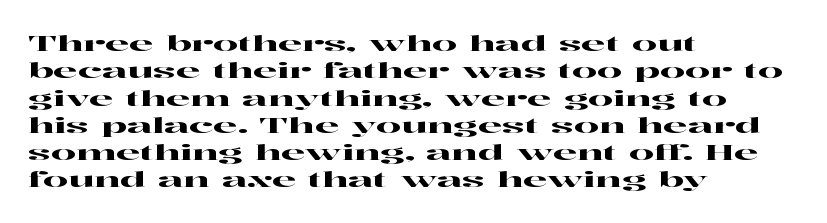
The image shows 22 px text type, upright; set left-aligned, line spacing 1.24x, normal letter spacing, not underlined.
